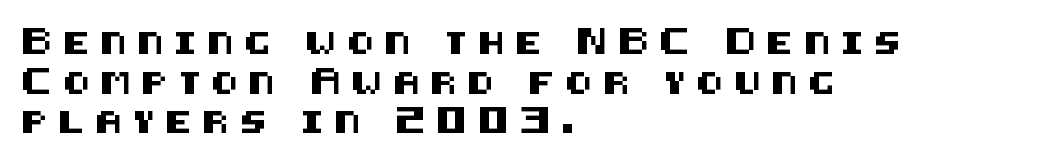
Q: Is the text italic (slanted)? A: No, it is upright.
Q: Is the text underlined? A: No.
Q: How is the paragraph aligned? A: Left-aligned.
Q: Is the spacing between letters normal or unusually wide? A: Unusually wide.
